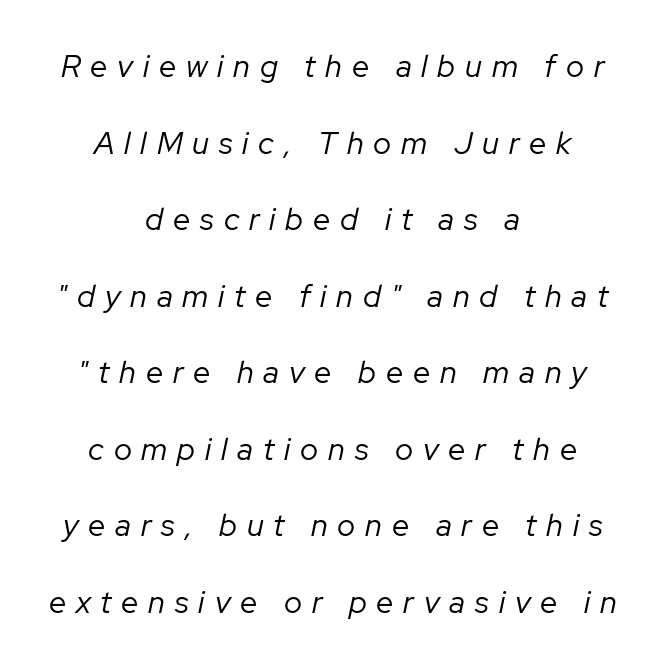
The image shows 31 px regular-weight type, italic (leaning right); set centered, loose line spacing (2.47x), unusually wide letter spacing (+0.32 em), not underlined; low stroke contrast and a medium x-height.
